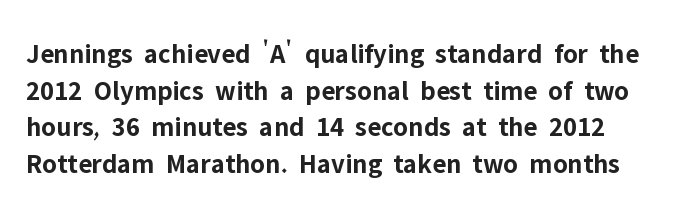
Notice how descenders clear the ascenders below comfortably — that's standard leading. Spacing verdict: proportional, widths tailored to each character. Check under the words: just untouched page. Note: no serifs on the glyphs.
